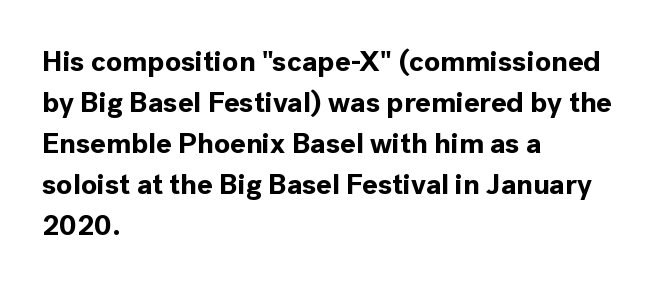
{"serif": "no", "italic": "no", "bold": "yes", "weight": "bold", "width": "normal", "x_height": "medium", "monospaced": "no", "underline": "no", "align": "left", "line_spacing": "normal", "line_spacing_ratio": 1.41, "letter_spacing": "normal", "letter_spacing_em": 0.0, "glyph_px": 29}
